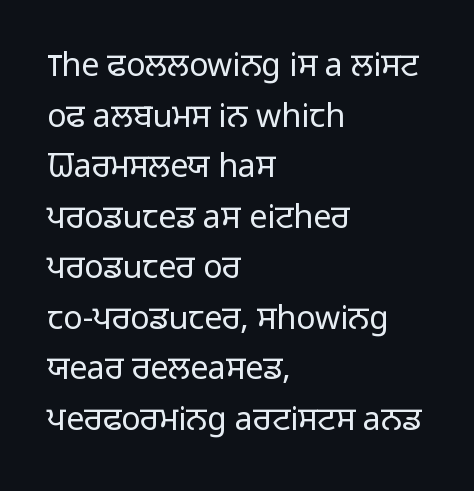
The image shows 32 px light sans-serif type, upright; set left-aligned, normal line spacing (1.58x), normal letter spacing, not underlined; low stroke contrast and a medium x-height.
